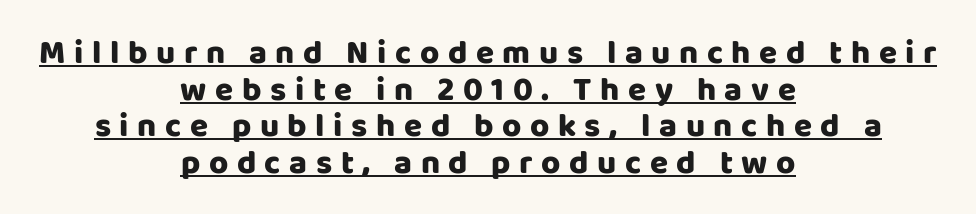
Summary of vertical rhythm: compact, with narrow interline spacing. Note the varied advance widths — an 'i' is clearly narrower than an 'm'. How are the letters spaced? Widely, with obvious added tracking. Like a heading marked for emphasis, these lines bear an underscore. Unlike a traditional serif, this face leaves its strokes unadorned. Italic: no, the glyphs are upright roman.
